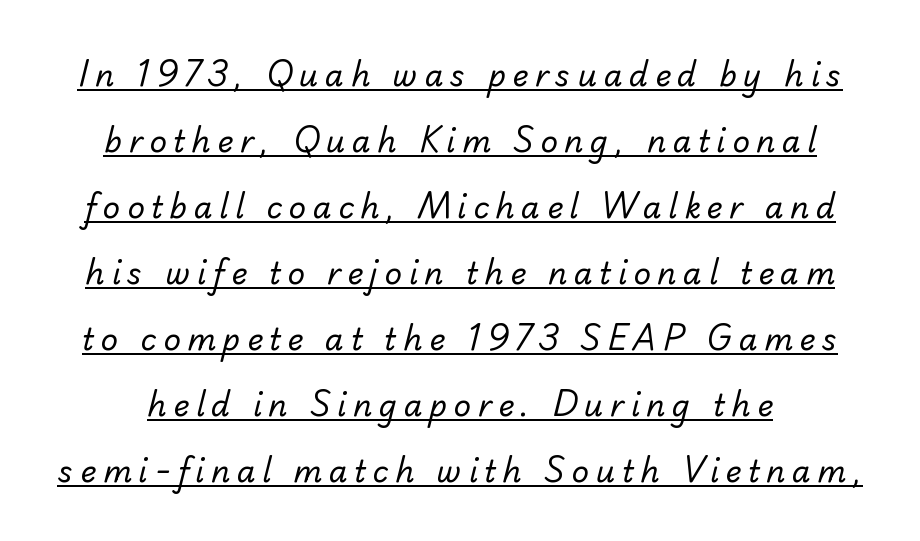
Each stroke keeps to a modest, everyday thickness or less. The face used here is proportionally spaced, like ordinary book or web type. The text was rendered using a sans face with plain stroke endings. This is underlined copy, the kind a proofreader might mark for attention. How would I describe the line gaps? Wide and relaxed. Honestly, the letter spacing is so wide it's the main thing you notice.
